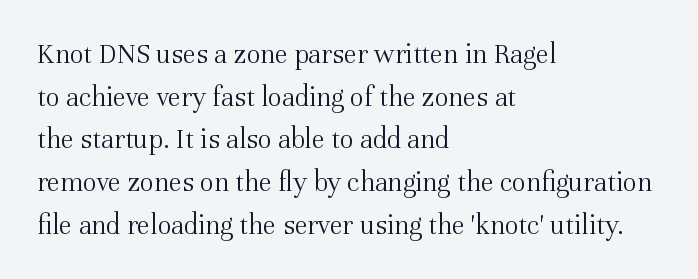
Note the varied advance widths — an 'i' is clearly narrower than an 'm'. Characters remain perfectly vertical along every line. Casual observation: everything's shoved over to the left. A light-to-regular cut is what we see here. The face used here is rendered with its standard letterfit.
